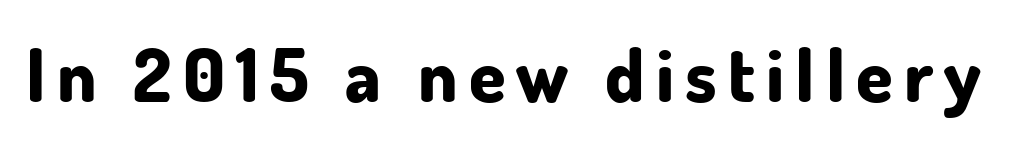
Words float on clear page, feet unadorned. No italicization has been applied; the sample stays upright. Observe the absence of serifs on each vertical stroke in this sample. Emphasis by weight is at full strength: bold.
